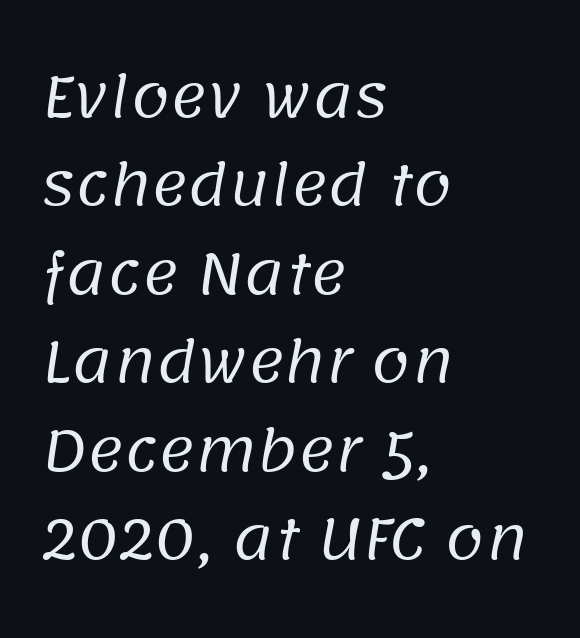
{"serif": "no", "bold": "no", "weight": "regular", "width": "normal", "stroke_contrast": "low", "x_height": "large", "monospaced": "no", "underline": "no", "align": "left", "line_spacing": "normal", "line_spacing_ratio": 1.58, "letter_spacing": "normal", "letter_spacing_em": 0.0, "glyph_px": 56}
